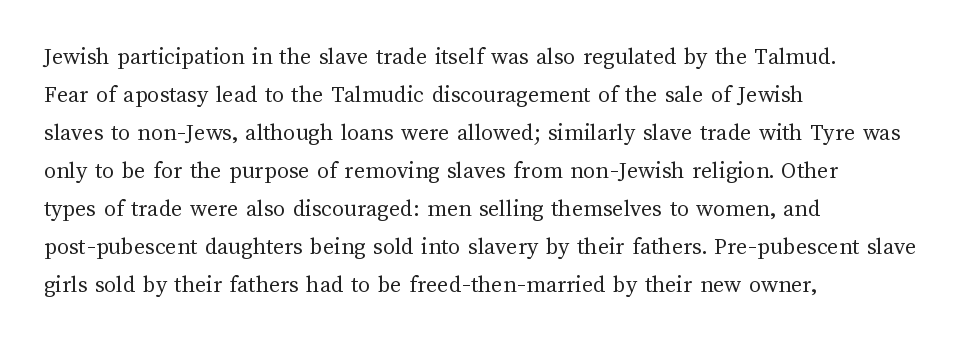
Q: Is the text bold? A: No.
Q: Is the text italic (slanted)? A: No, it is upright.
Q: Is the text underlined? A: No.
Q: How is the paragraph aligned? A: Left-aligned.
Q: Is the spacing between letters normal or unusually wide? A: Normal.
Q: Is the spacing between lines tight, normal or loose? A: Normal.
